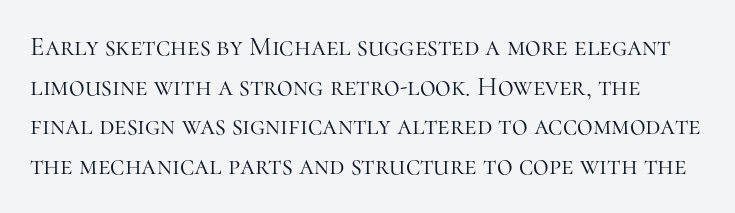
Check the space under the baseline: it is left empty. Tracking value appears to be zero — textbook default spacing. Vertical spacing — default. Weight: not bold — regular or lighter.
